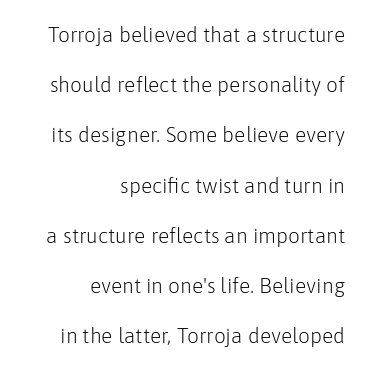
Q: Is the text bold? A: No.
Q: Is the text italic (slanted)? A: No, it is upright.
Q: Is the text underlined? A: No.
Q: How is the paragraph aligned? A: Right-aligned.
Q: Is the spacing between letters normal or unusually wide? A: Normal.
Q: Is the spacing between lines tight, normal or loose? A: Loose.
